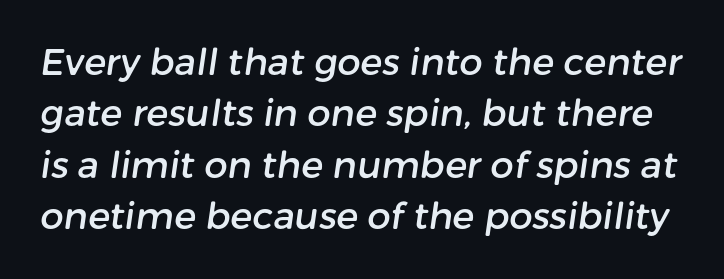
Descenders hang freely into open space. These lines are rendered in a variable-pitch font. Students, observe: this is what conventionally led text looks like. The font family rendered here belongs to the sans-serif group. The type is set solid horizontally, with unmodified tracking.
